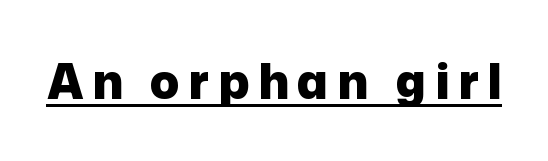
The image shows 48 px heavy sans-serif type, upright; set underlined; low stroke contrast and a medium x-height.
